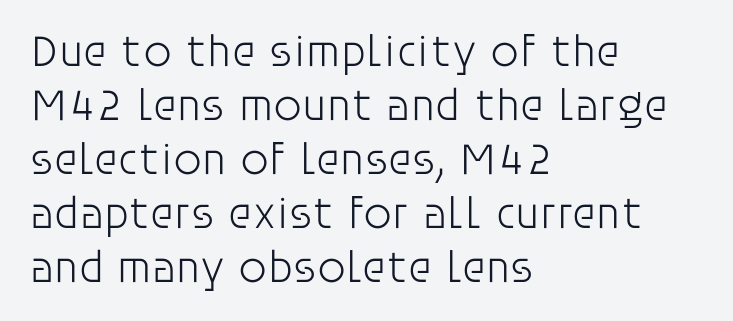
The image shows 45 px light sans-serif type, upright; set left-aligned, line spacing 1.2x, normal letter spacing, not underlined; low stroke contrast and a large x-height.
